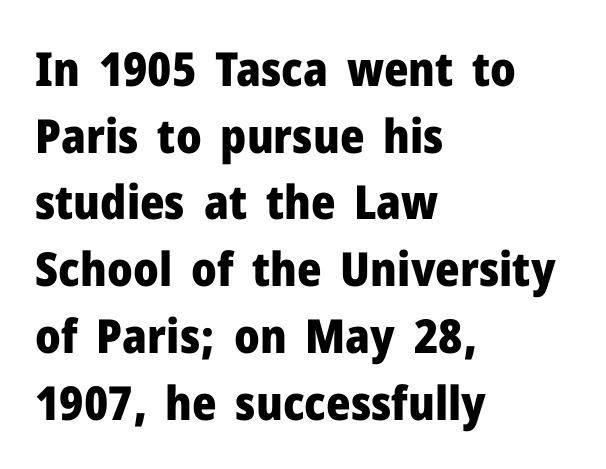
The image shows 47 px heavy sans-serif type, upright; set left-aligned, normal line spacing (1.42x), normal letter spacing, not underlined; low stroke contrast and a medium x-height.
